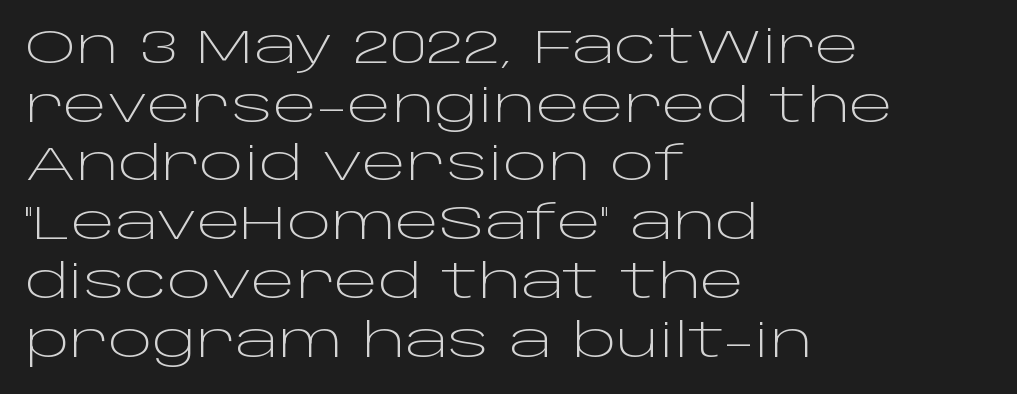
Q: Is the text bold? A: No.
Q: Is the text italic (slanted)? A: No, it is upright.
Q: Is the typeface a serif or a sans-serif typeface? A: Sans-serif.
Q: Is the text underlined? A: No.
Q: How is the paragraph aligned? A: Left-aligned.
Q: Is the spacing between letters normal or unusually wide? A: Normal.
Q: Is the spacing between lines tight, normal or loose? A: Normal.
Q: Width (condensed, normal, or wide)? A: Wide.
Q: Stroke contrast? A: Low.
Q: x-height? A: Large.
Q: Monospaced? A: No.
